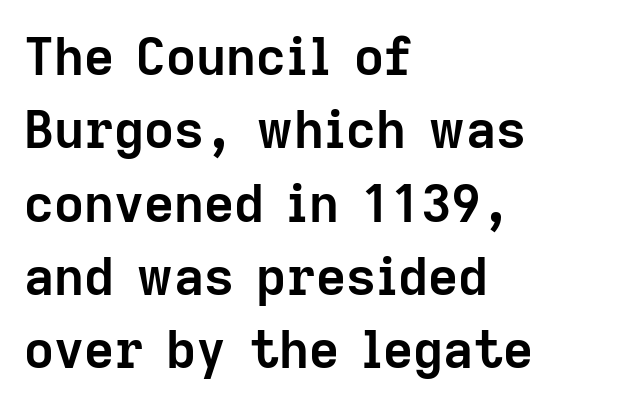
The image shows 52 px semibold sans-serif type, upright; set left-aligned, normal line spacing (1.41x), normal letter spacing, not underlined; low stroke contrast and a medium x-height.
